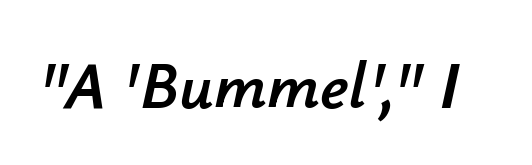
The image shows 67 px text type, italic (leaning right); set normal letter spacing, not underlined; low stroke contrast and a small x-height.
